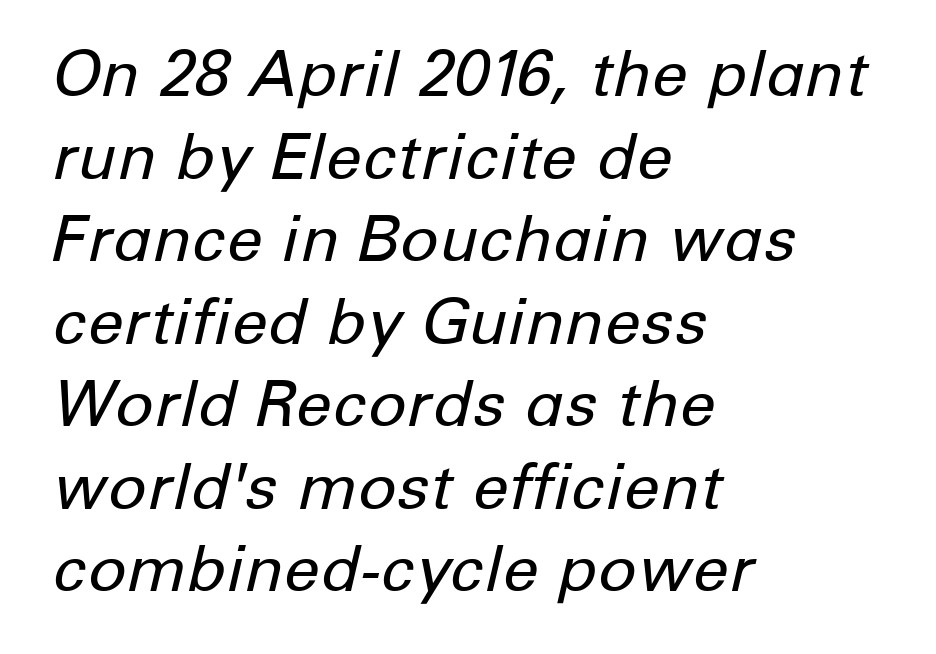
{"italic": "yes", "lean": "right", "slant_degrees": 12, "bold": "no", "weight": "regular", "width": "normal", "stroke_contrast": "low", "x_height": "medium", "monospaced": "no", "underline": "no", "align": "left", "line_spacing": "normal", "line_spacing_ratio": 1.29, "letter_spacing": "normal", "letter_spacing_em": 0.0, "glyph_px": 64}
